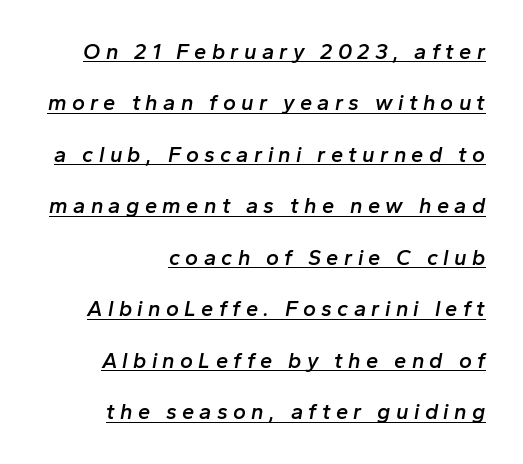
The image shows 22 px text type, italic (leaning right); set right-aligned, loose line spacing (2.34x), unusually wide letter spacing (+0.24 em), underlined.
